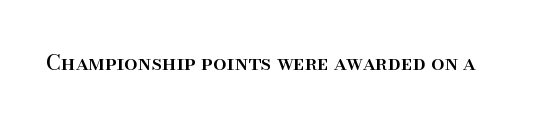
Q: Is the text italic (slanted)? A: No, it is upright.
Q: Is the text underlined? A: No.
Q: Is the spacing between letters normal or unusually wide? A: Normal.
